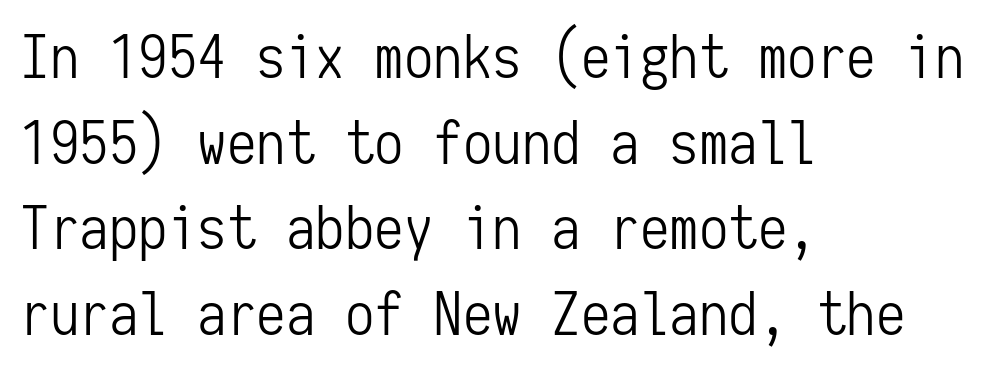
I'd call this a sans setting — the letters go barefoot. The rendering keeps characters at their native spacing. A typesetter would call this monospace, since all characters share one set width. Reading down the block, your eye returns to a fixed left position each line.
